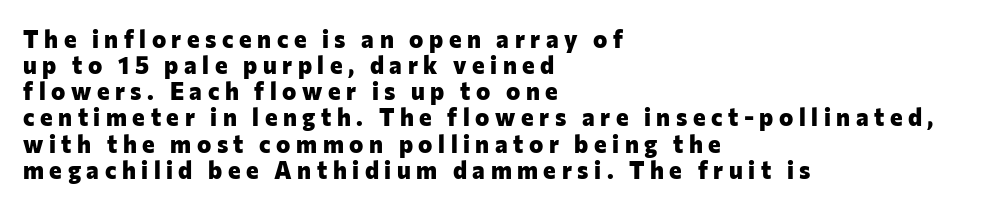
{"italic": "no", "bold": "yes", "underline": "no", "align": "left", "line_spacing": "tight", "line_spacing_ratio": 1.09, "letter_spacing": "wide", "letter_spacing_em": 0.23, "glyph_px": 24}
